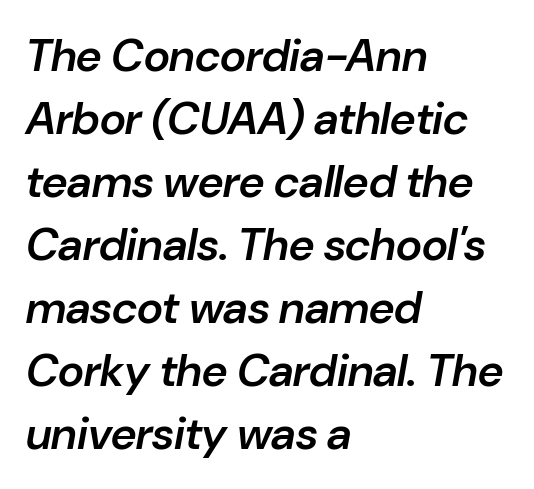
The typesetting leans somewhat heavy: a semibold. These lines keep a tight, regular rhythm from letter to letter. A typesetter would mark this as italic. Typeset ragged right — the left edge is the straight one. If you measured baseline to baseline, you'd find a middling distance.
